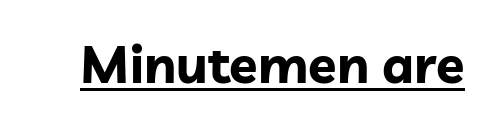
The image shows 52 px bold sans-serif type, upright; set normal letter spacing, underlined; low stroke contrast and a medium x-height.
